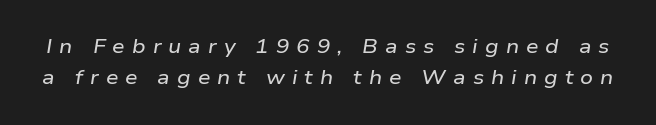
The image shows 20 px text type, italic (leaning right); set normal line spacing (1.56x), unusually wide letter spacing (+0.35 em), not underlined.
